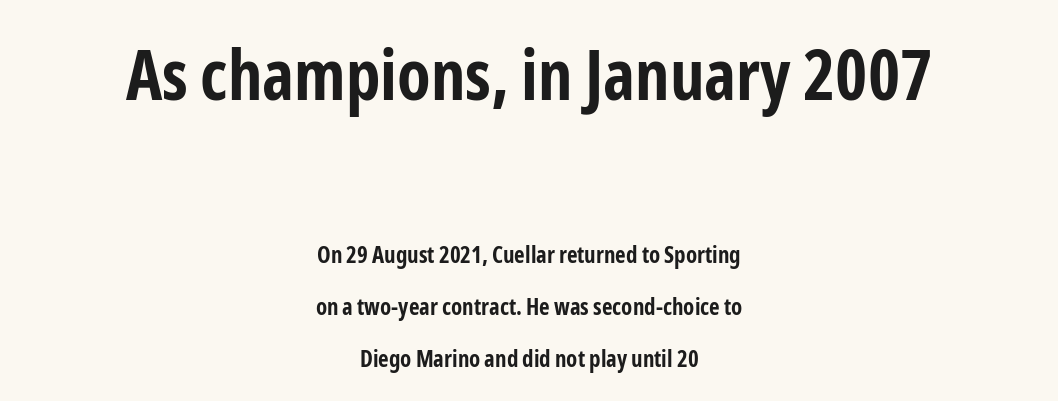
The image shows 69 px bold, condensed sans-serif type, upright; set centered, loose line spacing (2.27x), normal letter spacing, not underlined; the first (top) block is 3.0x larger; low stroke contrast and a medium x-height.
